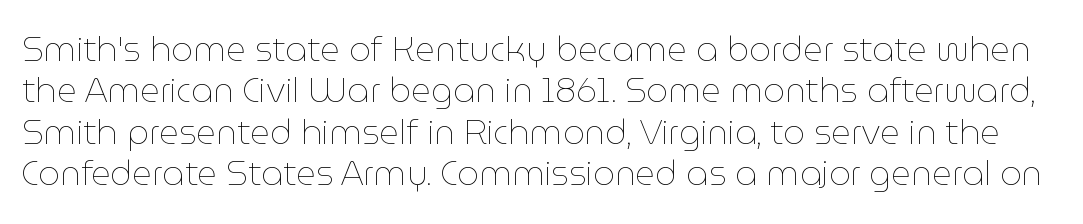
The image shows 34 px thin type, upright; set line spacing 1.22x, normal letter spacing, not underlined; low stroke contrast and a medium x-height.
